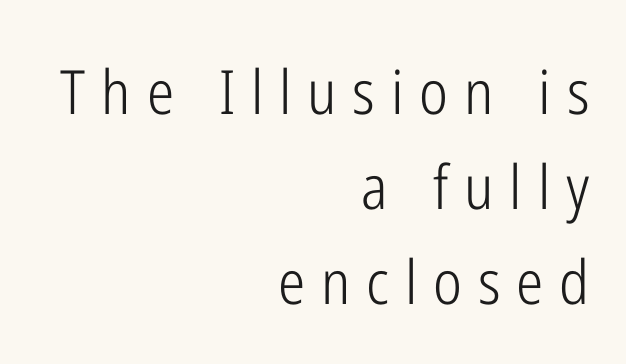
{"serif": "no", "italic": "no", "bold": "no", "weight": "light", "width": "condensed", "stroke_contrast": "low", "x_height": "medium", "monospaced": "no", "underline": "no", "align": "right", "line_spacing": "normal", "line_spacing_ratio": 1.56, "letter_spacing": "wide", "letter_spacing_em": 0.26, "glyph_px": 61}
